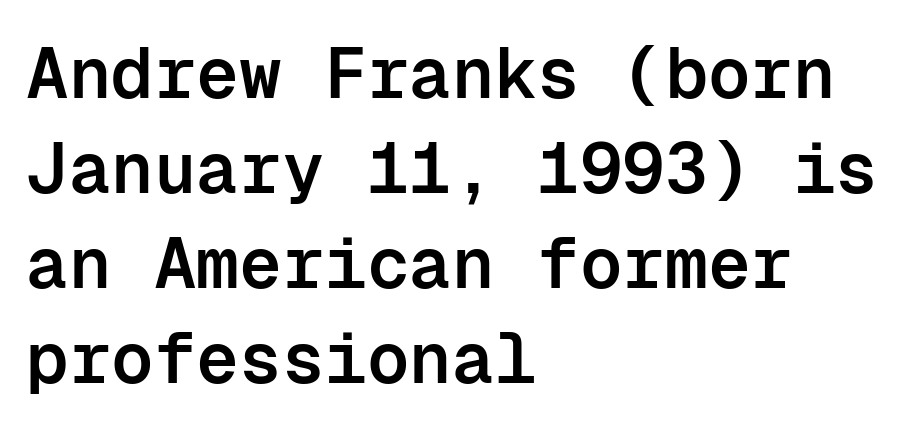
These lines stack with their left ends in a neat column. Ordinary non-slanted type is in use. Caption: semibold face, moderately heavy strokes. Looks like terminal output: every glyph gets an equal slot. I'd call this a sans setting — the letters go barefoot.
